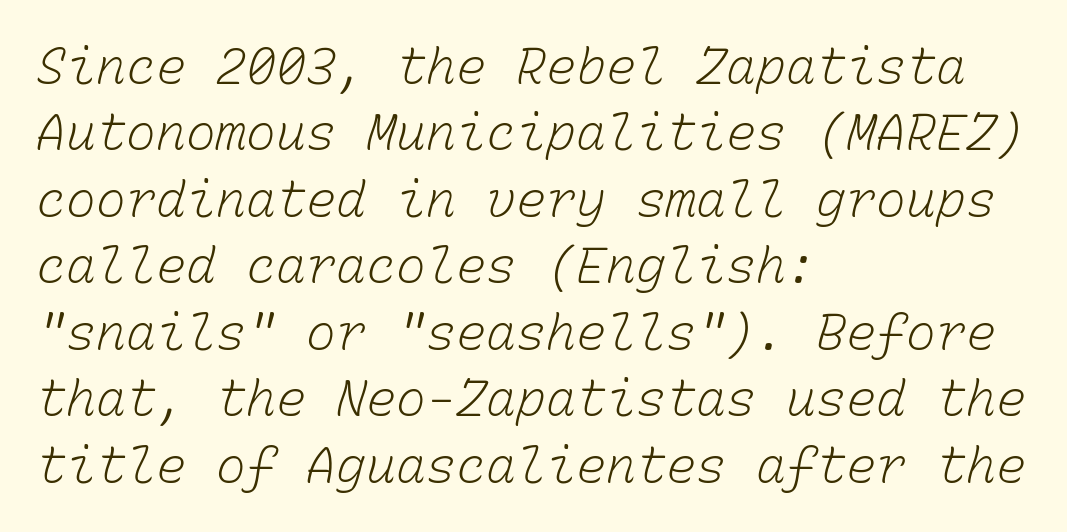
The image shows 50 px light type, monospaced; set left-aligned, normal line spacing (1.33x), normal letter spacing, not underlined; low stroke contrast and a medium x-height.
